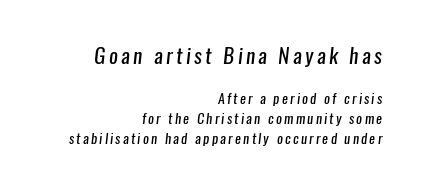
The image shows 21 px text type; set right-aligned, normal line spacing (1.44x), not underlined; the first (top) block is 1.5x larger.
